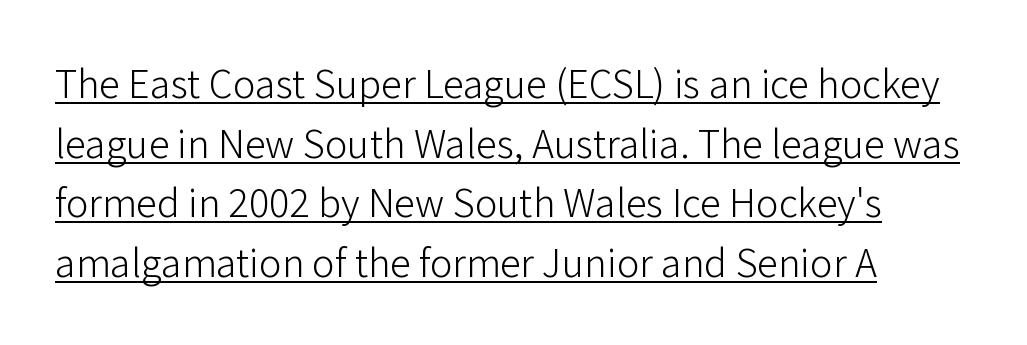
{"serif": "no", "italic": "no", "bold": "no", "weight": "light", "width": "normal", "stroke_contrast": "low", "x_height": "medium", "monospaced": "no", "underline": "yes", "align": "left", "line_spacing": "normal", "line_spacing_ratio": 1.42, "letter_spacing": "normal", "letter_spacing_em": 0.0, "glyph_px": 42}
